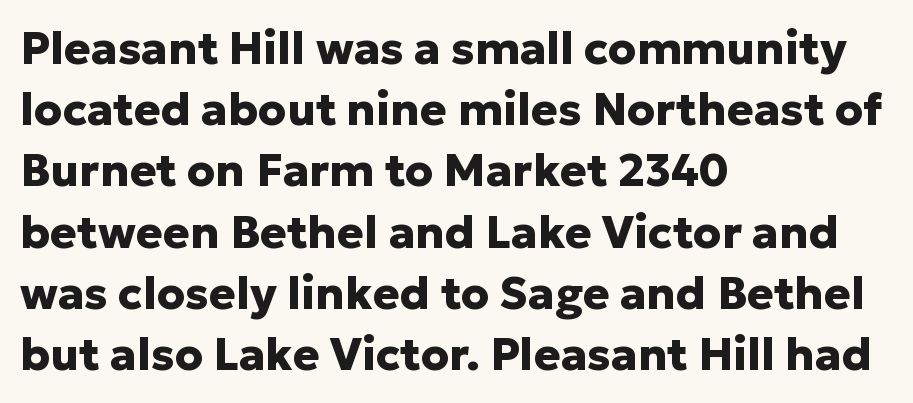
Q: Is the text bold? A: Yes.
Q: Is the text italic (slanted)? A: No, it is upright.
Q: Is the typeface a serif or a sans-serif typeface? A: Sans-serif.
Q: Is the text underlined? A: No.
Q: How is the paragraph aligned? A: Left-aligned.
Q: Is the spacing between letters normal or unusually wide? A: Normal.
Q: Is the spacing between lines tight, normal or loose? A: Normal.
Q: Width (condensed, normal, or wide)? A: Normal.
Q: Stroke contrast? A: Low.
Q: x-height? A: Medium.
Q: Monospaced? A: No.
